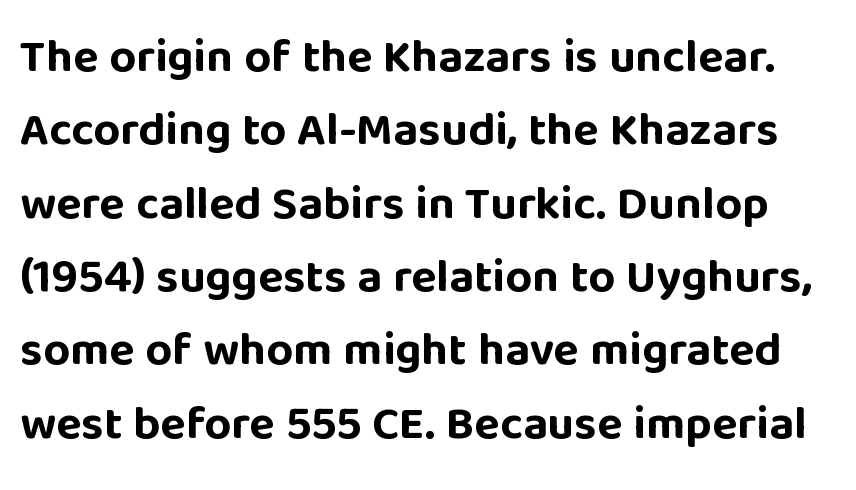
The image shows 47 px bold sans-serif type, upright; set normal line spacing (1.56x), normal letter spacing, not underlined; low stroke contrast and a large x-height.
